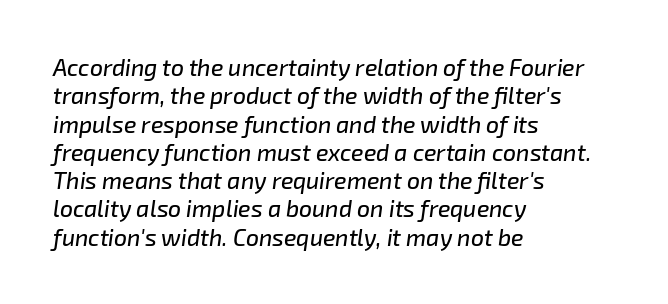
{"italic": "yes", "lean": "right", "slant_degrees": 8, "underline": "no", "align": "left", "line_spacing_ratio": 1.23, "letter_spacing": "normal", "letter_spacing_em": 0.0, "glyph_px": 23}
